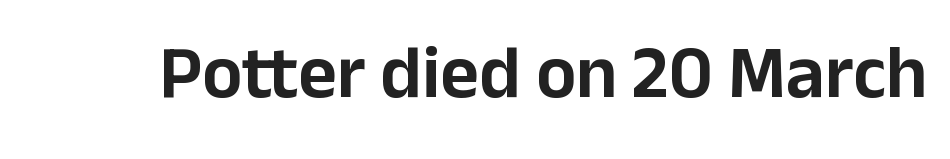
Q: Is the text italic (slanted)? A: No, it is upright.
Q: Is the typeface a serif or a sans-serif typeface? A: Sans-serif.
Q: Is the text underlined? A: No.
Q: Is the spacing between letters normal or unusually wide? A: Normal.
Q: Width (condensed, normal, or wide)? A: Normal.
Q: Stroke contrast? A: Low.
Q: x-height? A: Medium.
Q: Monospaced? A: No.
